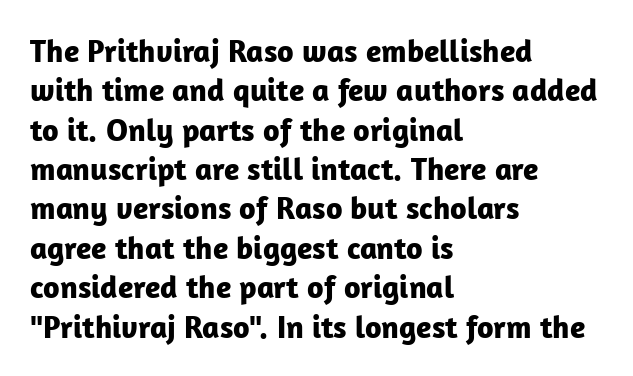
The image shows 32 px bold sans-serif type, upright; set left-aligned, line spacing 1.23x, normal letter spacing, not underlined; low stroke contrast and a medium x-height.
